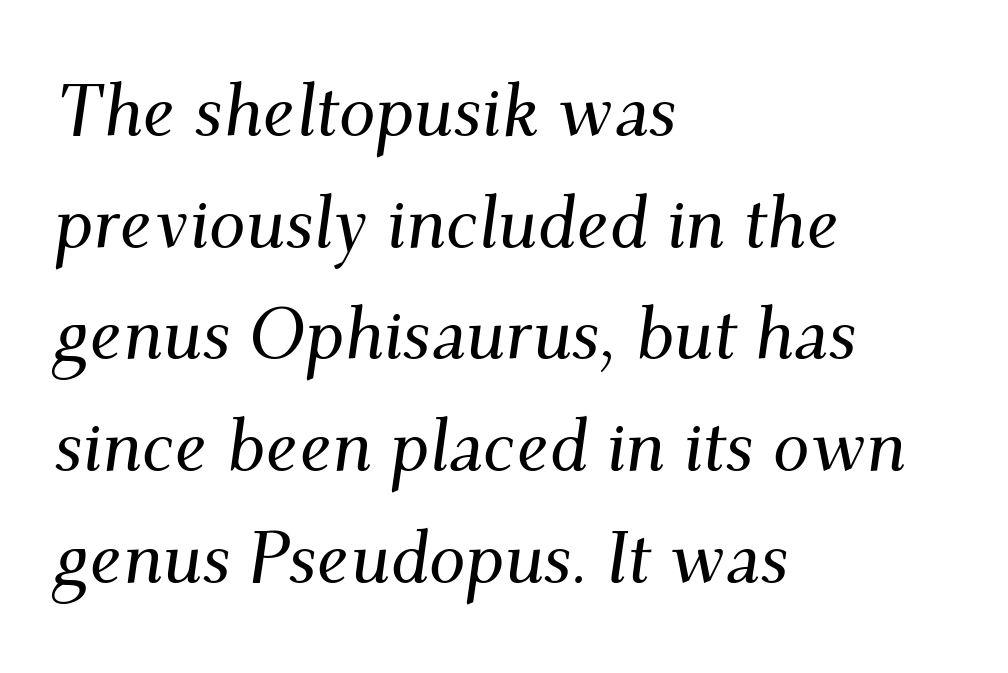
{"serif": "yes", "italic": "yes", "lean": "right", "slant_degrees": 9, "width": "normal", "stroke_contrast": "medium", "x_height": "small", "monospaced": "no", "underline": "no", "align": "left", "line_spacing": "normal", "line_spacing_ratio": 1.53, "letter_spacing": "normal", "letter_spacing_em": 0.0, "glyph_px": 73}
